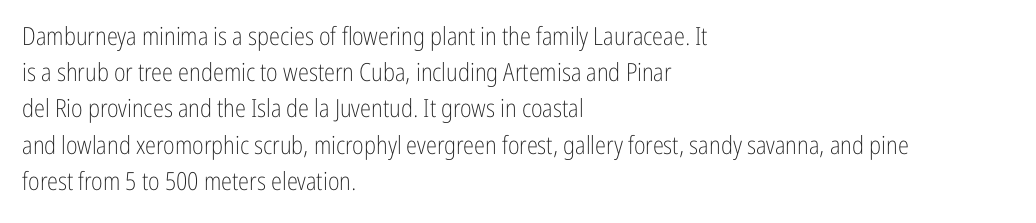
Q: Is the text bold? A: No.
Q: Is the text italic (slanted)? A: No, it is upright.
Q: Is the text underlined? A: No.
Q: How is the paragraph aligned? A: Left-aligned.
Q: Is the spacing between letters normal or unusually wide? A: Normal.
Q: Is the spacing between lines tight, normal or loose? A: Normal.
